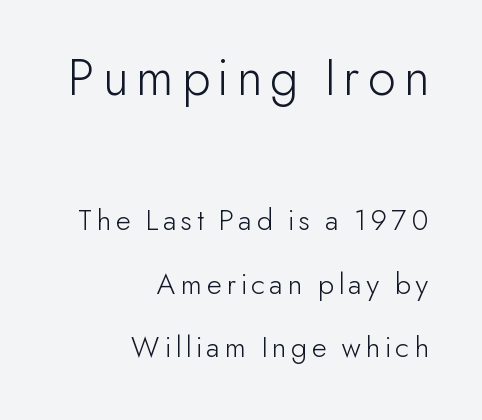
The image shows 54 px light sans-serif type, upright; set right-aligned, loose line spacing (2.04x), not underlined; the first (top) block is 1.74x larger; low stroke contrast and a small x-height.
